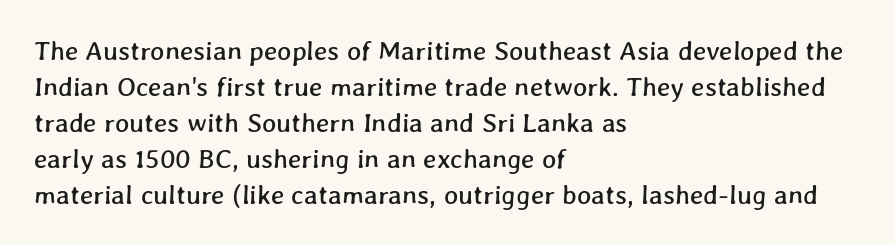
Q: Is the text underlined? A: No.
Q: How is the paragraph aligned? A: Left-aligned.
Q: Is the spacing between letters normal or unusually wide? A: Normal.
Q: Is the spacing between lines tight, normal or loose? A: Normal.
